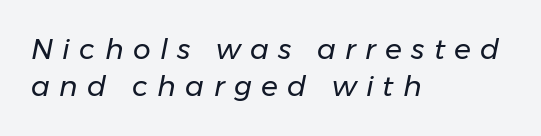
Q: Is the text bold? A: No.
Q: Is the text italic (slanted)? A: Yes, it leans right by about 11 degrees.
Q: Is the text underlined? A: No.
Q: How is the paragraph aligned? A: Left-aligned.
Q: Is the spacing between letters normal or unusually wide? A: Unusually wide.
Q: Is the spacing between lines tight, normal or loose? A: Normal.
Q: Width (condensed, normal, or wide)? A: Normal.
Q: Stroke contrast? A: Low.
Q: x-height? A: Medium.
Q: Monospaced? A: No.
